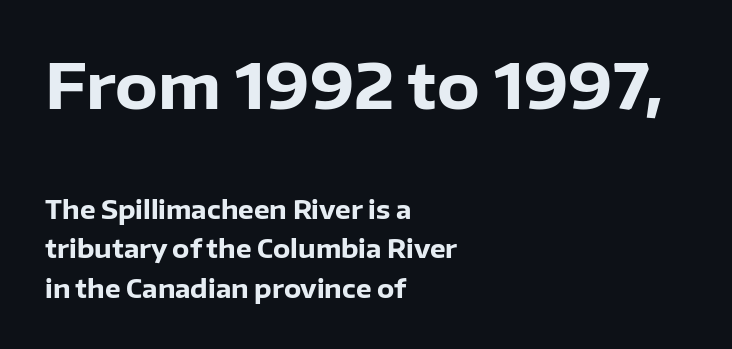
Heavy-handed strokes throughout: this text is bold. The string is rendered with underlining switched off. Does the leading feel generous? No, just average. The passage shown begins with its larger block and ends with its smaller one.
